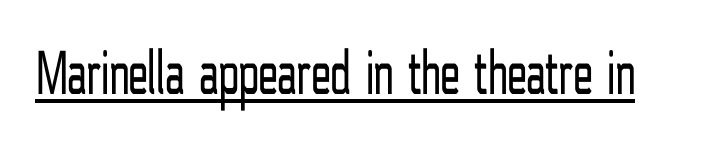
Q: Is the text bold? A: No.
Q: Is the text italic (slanted)? A: No, it is upright.
Q: Is the typeface a serif or a sans-serif typeface? A: Sans-serif.
Q: Is the text underlined? A: Yes.
Q: Is the spacing between letters normal or unusually wide? A: Normal.
Q: Width (condensed, normal, or wide)? A: Condensed.
Q: Stroke contrast? A: Low.
Q: x-height? A: Medium.
Q: Monospaced? A: No.
